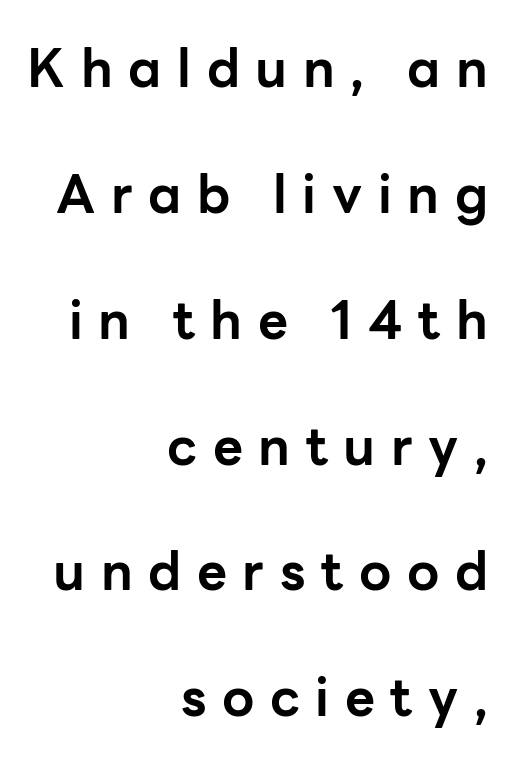
Loose tracking; the words dissolve into strings of separated letters. Lines of text with bare space underneath. Every row of glyphs terminates at an identical x-position on the right. Serifs: no, the terminals of the letterforms are clean. Unlike italic type, these characters show no tilt at all. Each letter keeps its own natural width here, so spacing adapts to shape.
